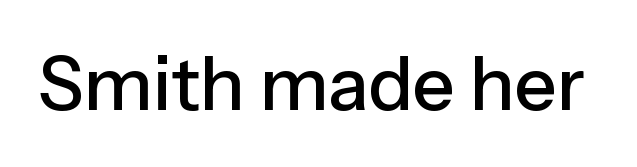
Q: Is the text italic (slanted)? A: No, it is upright.
Q: Is the typeface a serif or a sans-serif typeface? A: Sans-serif.
Q: Is the text underlined? A: No.
Q: Is the spacing between letters normal or unusually wide? A: Normal.
Q: Width (condensed, normal, or wide)? A: Normal.
Q: Stroke contrast? A: Low.
Q: x-height? A: Medium.
Q: Monospaced? A: No.
